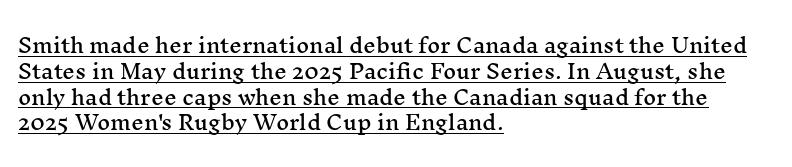
{"italic": "no", "underline": "yes", "align": "left", "line_spacing": "normal", "line_spacing_ratio": 1.29, "letter_spacing": "normal", "letter_spacing_em": 0.0, "glyph_px": 20}
